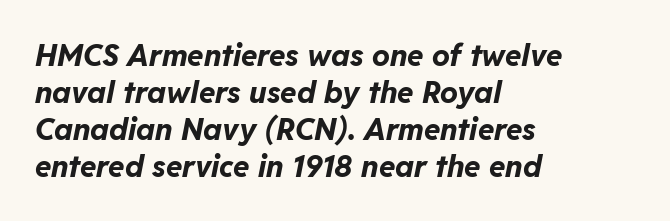
Q: Is the text bold? A: Yes.
Q: Is the text italic (slanted)? A: Yes, it leans right by about 11 degrees.
Q: Is the text underlined? A: No.
Q: How is the paragraph aligned? A: Left-aligned.
Q: Is the spacing between letters normal or unusually wide? A: Normal.
Q: Width (condensed, normal, or wide)? A: Normal.
Q: Stroke contrast? A: Low.
Q: x-height? A: Medium.
Q: Monospaced? A: No.
